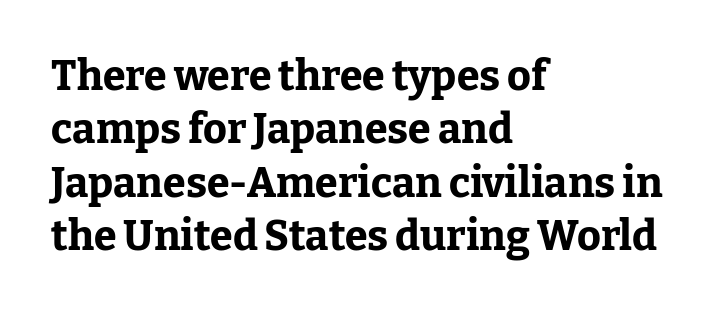
Q: Is the text bold? A: Yes.
Q: Is the text italic (slanted)? A: No, it is upright.
Q: Is the typeface a serif or a sans-serif typeface? A: Serif.
Q: Is the text underlined? A: No.
Q: How is the paragraph aligned? A: Left-aligned.
Q: Is the spacing between letters normal or unusually wide? A: Normal.
Q: Is the spacing between lines tight, normal or loose? A: Normal.
Q: Width (condensed, normal, or wide)? A: Normal.
Q: Stroke contrast? A: Low.
Q: x-height? A: Medium.
Q: Monospaced? A: No.
